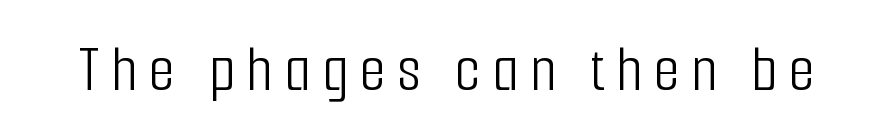
{"serif": "no", "italic": "no", "bold": "no", "weight": "light", "width": "condensed", "stroke_contrast": "low", "x_height": "medium", "monospaced": "no", "underline": "no", "glyph_px": 67}
